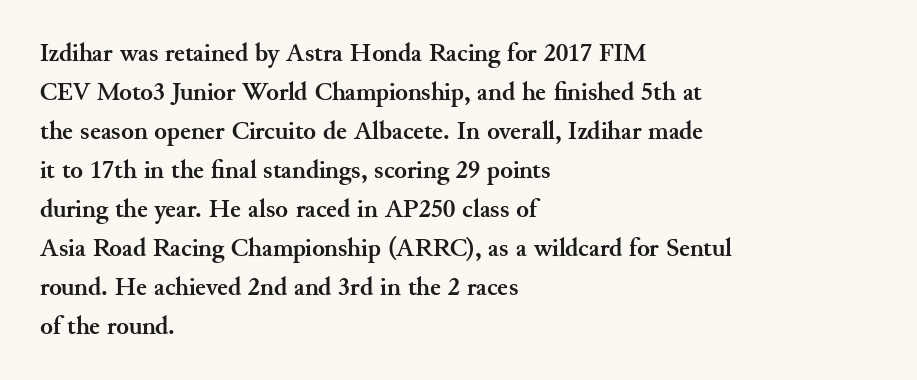
The image shows 26 px bold type, upright; set left-aligned, normal line spacing (1.5x), normal letter spacing, not underlined.
